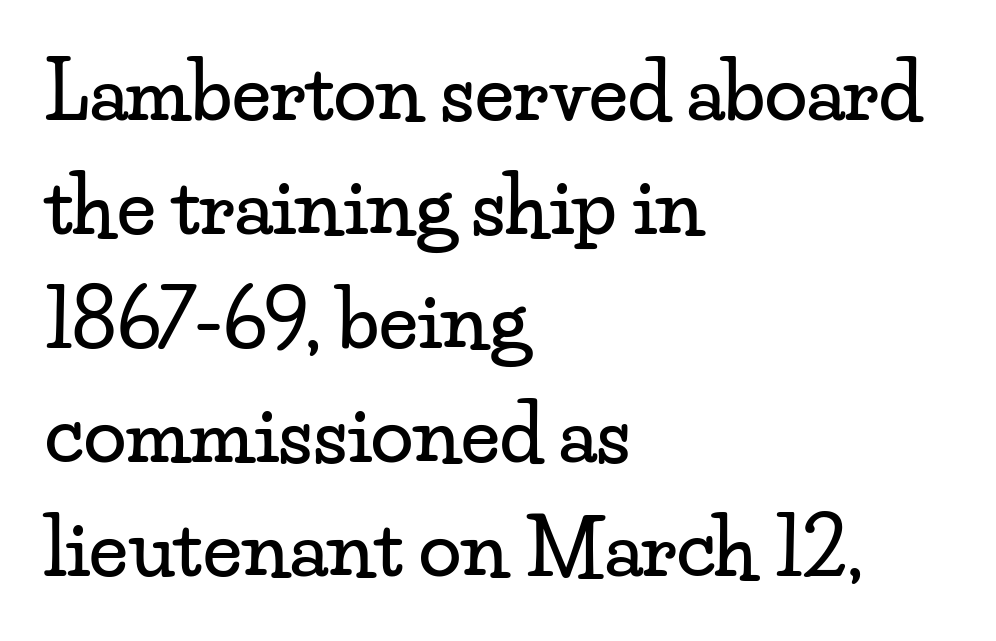
Q: Is the text italic (slanted)? A: No, it is upright.
Q: Is the typeface a serif or a sans-serif typeface? A: Serif.
Q: Is the text underlined? A: No.
Q: How is the paragraph aligned? A: Left-aligned.
Q: Is the spacing between letters normal or unusually wide? A: Normal.
Q: Is the spacing between lines tight, normal or loose? A: Normal.
Q: Width (condensed, normal, or wide)? A: Wide.
Q: Stroke contrast? A: Low.
Q: x-height? A: Small.
Q: Monospaced? A: No.
